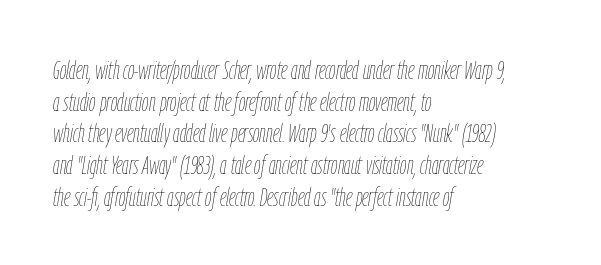
Q: Is the text bold? A: No.
Q: Is the text italic (slanted)? A: Yes, it leans right by about 9 degrees.
Q: Is the text underlined? A: No.
Q: How is the paragraph aligned? A: Left-aligned.
Q: Is the spacing between letters normal or unusually wide? A: Normal.
